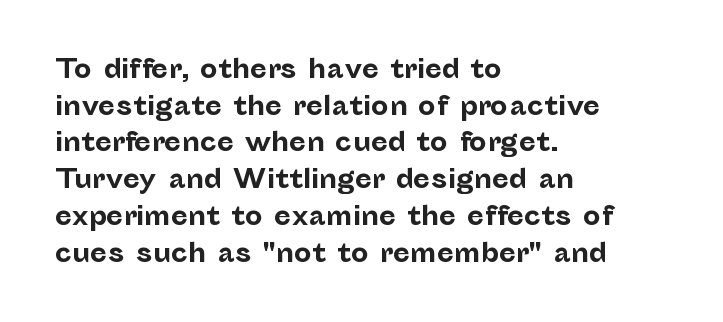
Compared with an ordinary text face, these strokes are far heavier — a full bold. Tall strokes in this sample are plumb rather than angled. Reading down the block, your eye returns to a fixed left position each line. The space directly below the letters is spotless. Leading matches the norm, producing a regular column. The type is set solid horizontally, with unmodified tracking.
